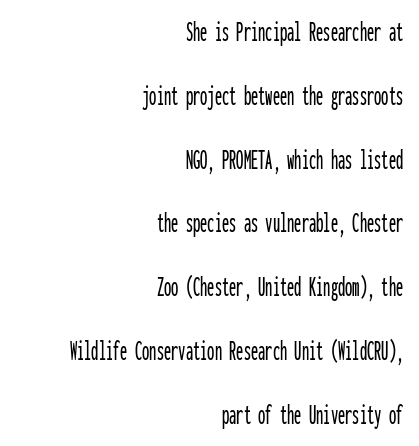
The image shows 29 px condensed sans-serif type, upright, monospaced; set right-aligned, loose line spacing (2.2x), normal letter spacing, not underlined; low stroke contrast and a medium x-height.
